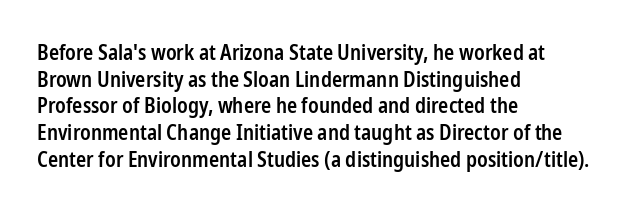
The image shows 21 px text type, upright; set left-aligned, normal line spacing (1.27x), normal letter spacing, not underlined.
